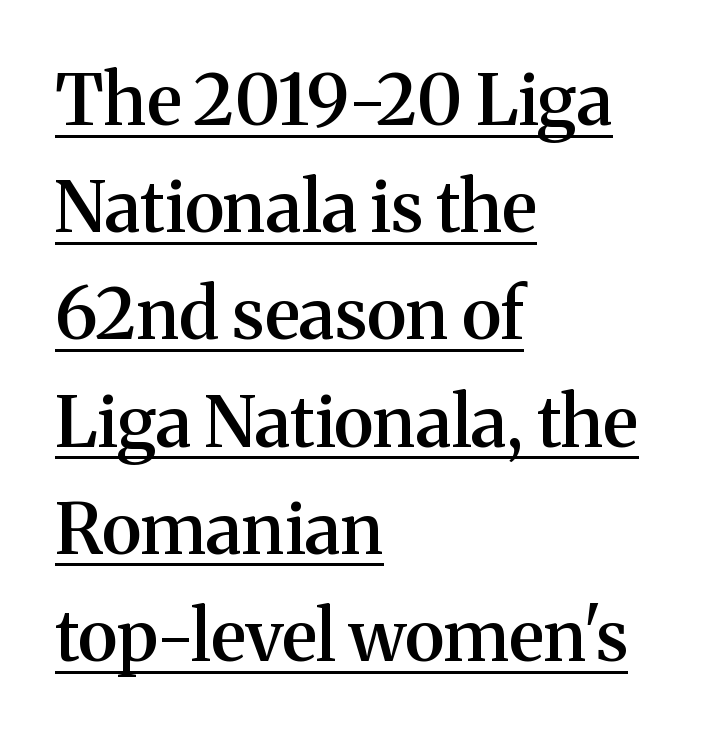
{"serif": "yes", "italic": "no", "bold": "semi", "weight": "semibold", "width": "normal", "stroke_contrast": "medium", "x_height": "medium", "monospaced": "no", "underline": "yes", "align": "left", "line_spacing": "normal", "line_spacing_ratio": 1.51, "letter_spacing": "normal", "letter_spacing_em": 0.0, "glyph_px": 71}
